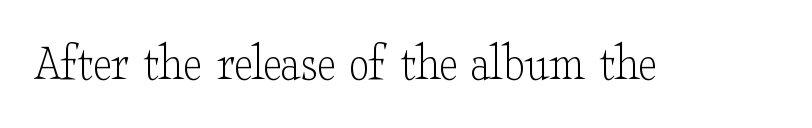
{"serif": "yes", "italic": "no", "bold": "no", "weight": "light", "width": "wide", "stroke_contrast": "low", "x_height": "small", "monospaced": "no", "underline": "no", "letter_spacing": "normal", "letter_spacing_em": 0.0, "glyph_px": 52}
